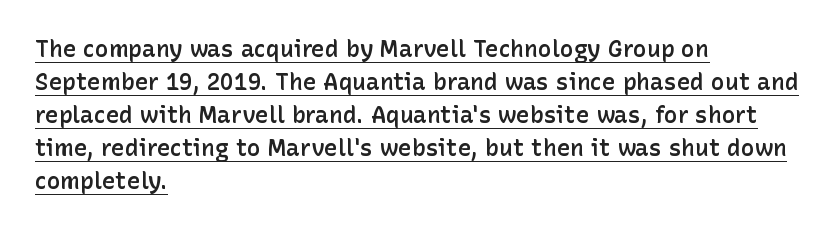
The string is rendered with underlining switched on. Heft: intermediate — a semibold. The letters stand straight up with perfectly vertical stems. These lines keep a tight, regular rhythm from letter to letter.
